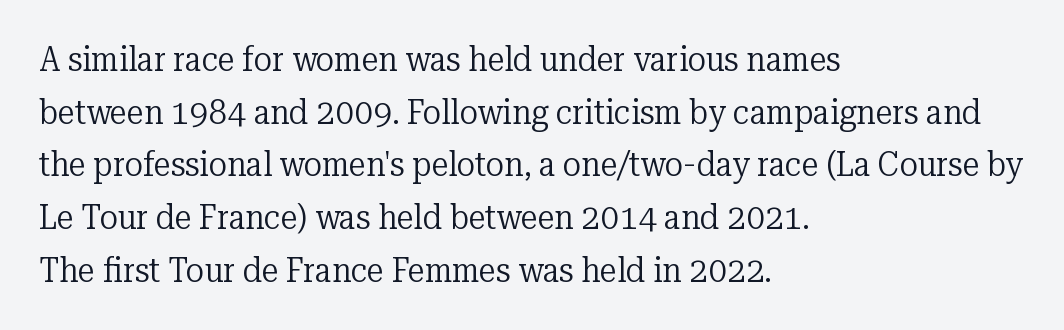
Q: Is the text bold? A: No.
Q: Is the text italic (slanted)? A: No, it is upright.
Q: Is the typeface a serif or a sans-serif typeface? A: Serif.
Q: Is the text underlined? A: No.
Q: How is the paragraph aligned? A: Left-aligned.
Q: Is the spacing between letters normal or unusually wide? A: Normal.
Q: Is the spacing between lines tight, normal or loose? A: Normal.
Q: Width (condensed, normal, or wide)? A: Normal.
Q: Stroke contrast? A: Low.
Q: x-height? A: Medium.
Q: Monospaced? A: No.
